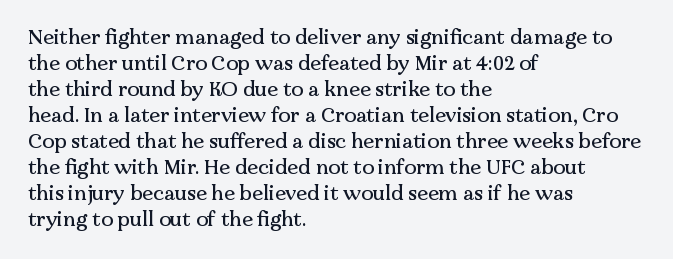
{"italic": "no", "underline": "no", "align": "left", "line_spacing": "normal", "line_spacing_ratio": 1.3, "letter_spacing": "normal", "letter_spacing_em": 0.0, "glyph_px": 20}
